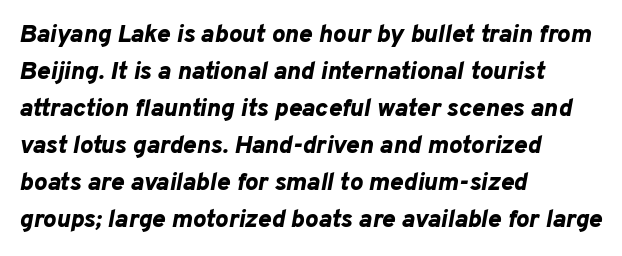
Q: Is the text bold? A: Yes.
Q: Is the text italic (slanted)? A: Yes, it leans right by about 10 degrees.
Q: Is the text underlined? A: No.
Q: How is the paragraph aligned? A: Left-aligned.
Q: Is the spacing between letters normal or unusually wide? A: Normal.
Q: Is the spacing between lines tight, normal or loose? A: Normal.
